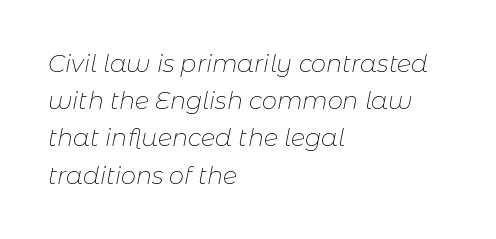
The image shows 24 px text type, italic (leaning right); set left-aligned, normal line spacing (1.55x), normal letter spacing, not underlined.
